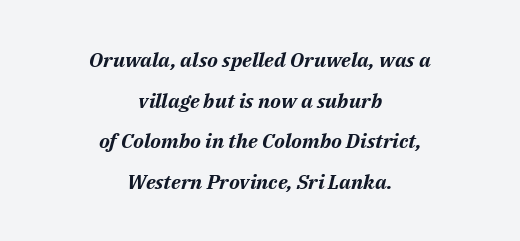
Q: Is the text bold? A: Yes.
Q: Is the text italic (slanted)? A: Yes, it leans right by about 14 degrees.
Q: Is the text underlined? A: No.
Q: How is the paragraph aligned? A: Centered.
Q: Is the spacing between letters normal or unusually wide? A: Normal.
Q: Is the spacing between lines tight, normal or loose? A: Loose.
